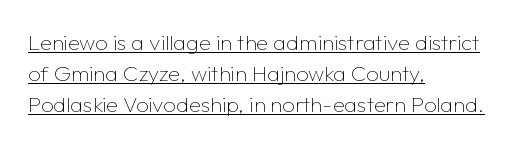
You can see a thin bar hugging the bottom of the glyphs. Interline gaps are of average width in this sample. Leftover space on each line is placed entirely after the last word. This is not heavy type; no bold has been used. In terms of posture, this sample is upright.
